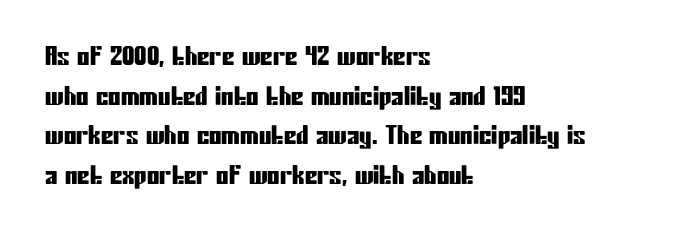
Q: Is the text italic (slanted)? A: No, it is upright.
Q: Is the text underlined? A: No.
Q: How is the paragraph aligned? A: Left-aligned.
Q: Is the spacing between letters normal or unusually wide? A: Normal.
Q: Is the spacing between lines tight, normal or loose? A: Normal.
